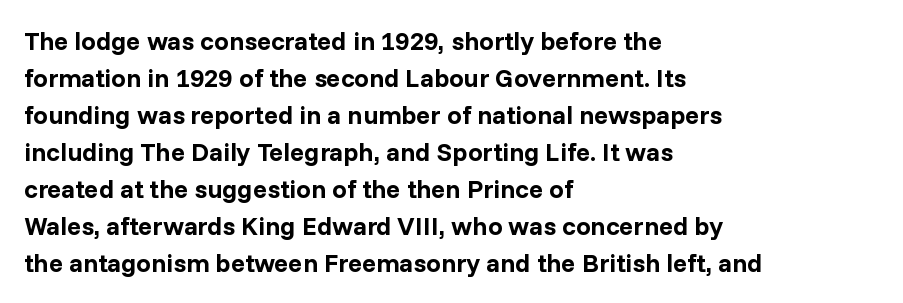
Q: Is the text bold? A: Yes.
Q: Is the text italic (slanted)? A: No, it is upright.
Q: Is the text underlined? A: No.
Q: How is the paragraph aligned? A: Left-aligned.
Q: Is the spacing between letters normal or unusually wide? A: Normal.
Q: Is the spacing between lines tight, normal or loose? A: Normal.
